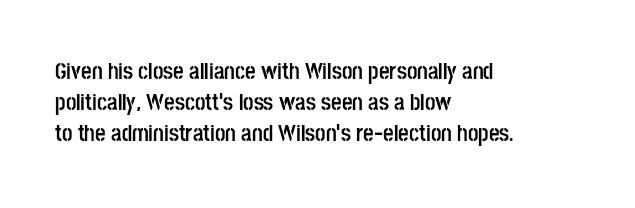
The image shows 23 px bold type, upright; set left-aligned, normal line spacing (1.35x), normal letter spacing, not underlined.
